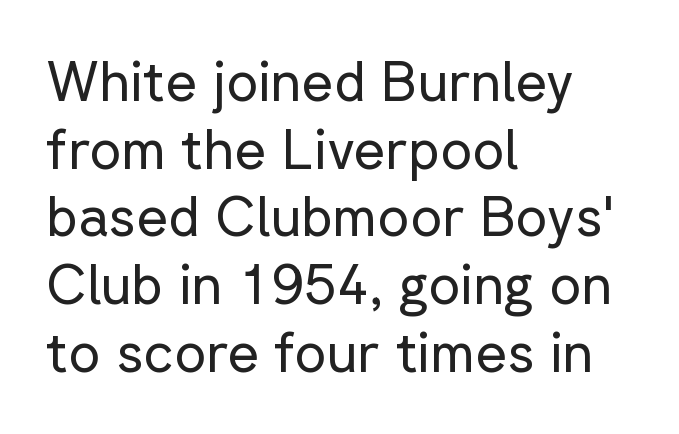
The image shows 55 px regular-weight sans-serif type, upright; set left-aligned, line spacing 1.23x, normal letter spacing, not underlined; low stroke contrast and a medium x-height.
